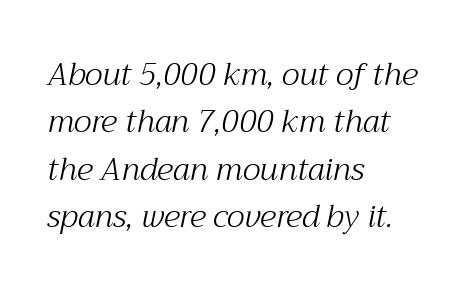
{"serif": "yes", "italic": "yes", "lean": "right", "slant_degrees": 12, "bold": "no", "weight": "light", "width": "normal", "stroke_contrast": "medium", "x_height": "medium", "monospaced": "no", "underline": "no", "align": "left", "line_spacing": "normal", "line_spacing_ratio": 1.53, "letter_spacing": "normal", "letter_spacing_em": 0.0, "glyph_px": 31}
